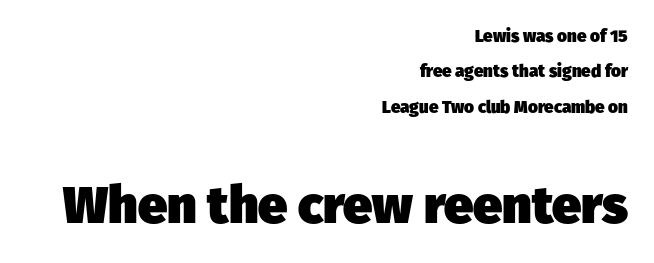
The image shows 52 px heavy sans-serif type; set right-aligned, loose line spacing (2.08x), normal letter spacing, not underlined; the second (bottom) block is 3.06x larger; low stroke contrast and a medium x-height.
